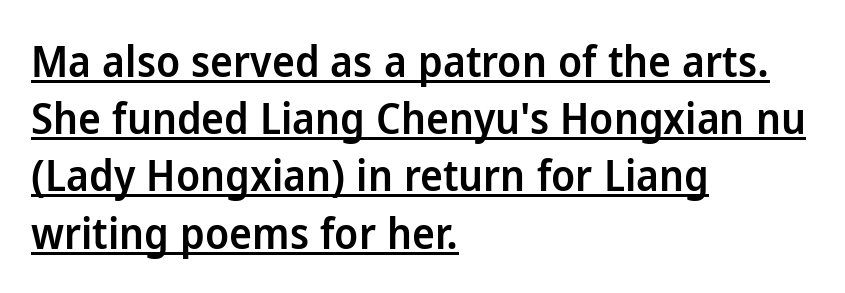
Nope, not italic — everything's standing straight. Is the block centered? No — it sits flush against the left margin. The face used here is a semibold: visibly heavier than regular, lighter than bold. The passage shown has conventional tracking throughout.
